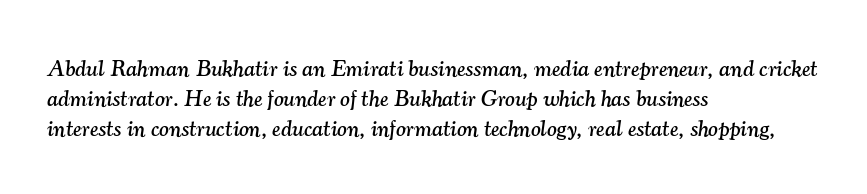
{"italic": "yes", "lean": "right", "slant_degrees": 7, "underline": "no", "align": "left", "line_spacing": "normal", "line_spacing_ratio": 1.31, "letter_spacing": "normal", "letter_spacing_em": 0.0, "glyph_px": 23}
